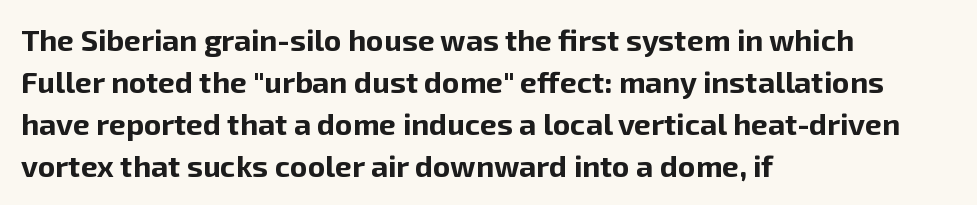
Q: Is the text bold? A: Yes.
Q: Is the text italic (slanted)? A: No, it is upright.
Q: Is the typeface a serif or a sans-serif typeface? A: Sans-serif.
Q: Is the text underlined? A: No.
Q: How is the paragraph aligned? A: Left-aligned.
Q: Is the spacing between letters normal or unusually wide? A: Normal.
Q: Is the spacing between lines tight, normal or loose? A: Normal.
Q: Width (condensed, normal, or wide)? A: Normal.
Q: Stroke contrast? A: Low.
Q: x-height? A: Medium.
Q: Monospaced? A: No.
